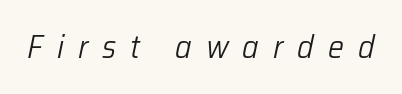
{"italic": "yes", "lean": "right", "slant_degrees": 12, "bold": "no", "weight": "light", "width": "normal", "stroke_contrast": "low", "x_height": "medium", "monospaced": "no", "underline": "no", "letter_spacing": "wide", "letter_spacing_em": 0.44, "glyph_px": 32}
